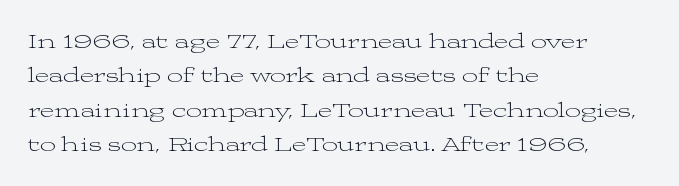
{"italic": "no", "bold": "no", "underline": "no", "align": "left", "line_spacing": "normal", "line_spacing_ratio": 1.56, "letter_spacing": "normal", "letter_spacing_em": 0.0, "glyph_px": 22}
